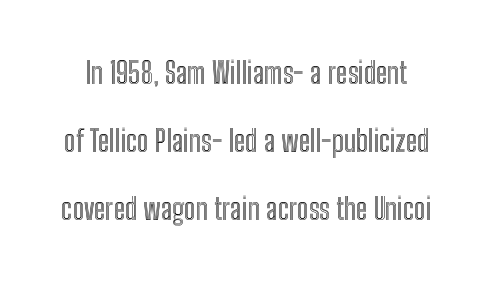
{"italic": "no", "width": "condensed", "x_height": "medium", "monospaced": "no", "underline": "no", "line_spacing": "loose", "line_spacing_ratio": 2.26, "letter_spacing": "normal", "letter_spacing_em": 0.0, "glyph_px": 30}
